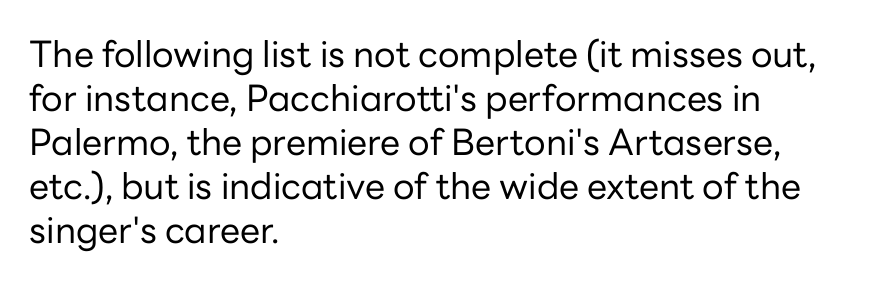
Any mark beneath the type? The region is blank. Characters remain perfectly vertical along every line. Each letter keeps its own natural width here, so spacing adapts to shape. The letterforms sit at book weight or below. Notice how the passage keeps a crisp vertical edge on the left only. The face used here is rendered with its standard letterfit.
